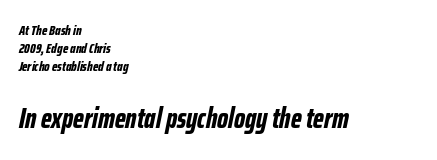
The image shows 28 px bold, condensed type, italic (leaning right); set left-aligned, normal line spacing (1.3x), normal letter spacing, not underlined; the second (bottom) block is 2.0x larger; low stroke contrast and a medium x-height.
